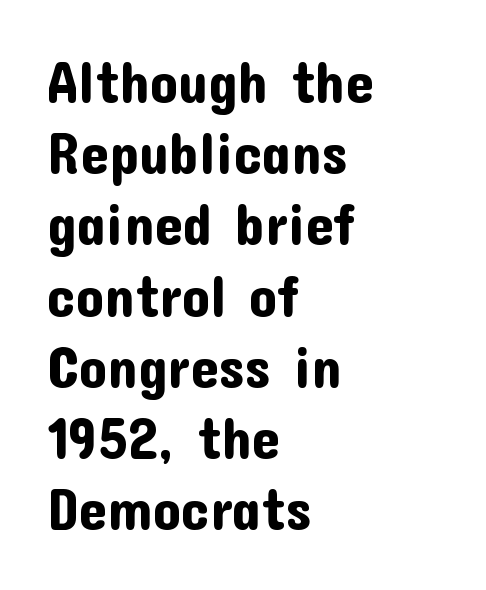
These lines are rendered in a variable-pitch font. What kind of face is this? One without serifs — a sans. Between one letter and the next there's only the usual sliver of space. The space between consecutive lines is moderate. The text block is weighted toward the left margin, trailing off unevenly rightward.
